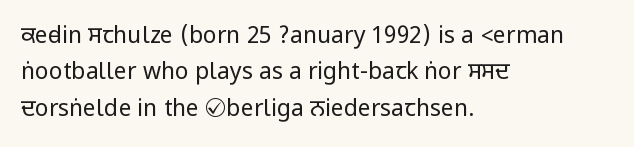
{"italic": "no", "bold": "no", "underline": "no", "align": "left", "line_spacing": "normal", "line_spacing_ratio": 1.58, "letter_spacing": "normal", "letter_spacing_em": 0.0, "glyph_px": 23}
